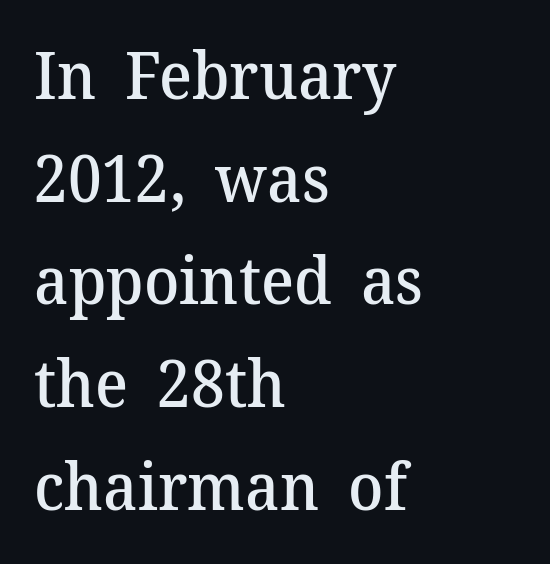
{"serif": "yes", "italic": "no", "bold": "semi", "weight": "semibold", "width": "normal", "stroke_contrast": "medium", "x_height": "medium", "monospaced": "no", "underline": "no", "align": "left", "line_spacing": "normal", "line_spacing_ratio": 1.58, "letter_spacing": "normal", "letter_spacing_em": 0.0, "glyph_px": 65}
